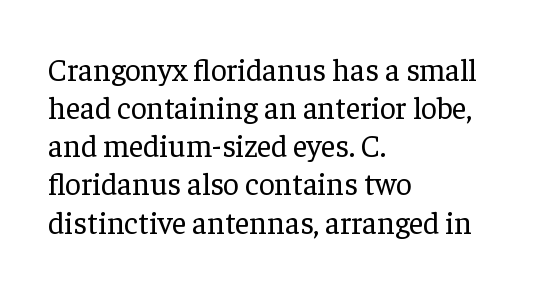
The image shows 31 px regular-weight serif type, upright; set left-aligned, line spacing 1.23x, normal letter spacing, not underlined; low stroke contrast and a medium x-height.
